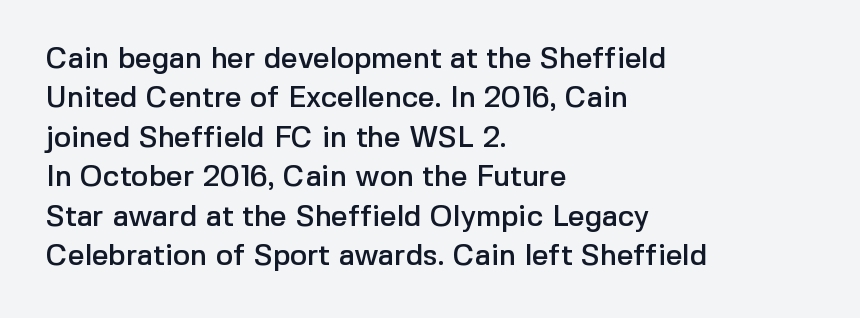
{"serif": "no", "italic": "no", "width": "normal", "x_height": "medium", "monospaced": "no", "underline": "no", "align": "left", "line_spacing": "normal", "line_spacing_ratio": 1.36, "letter_spacing": "normal", "letter_spacing_em": 0.0, "glyph_px": 29}
